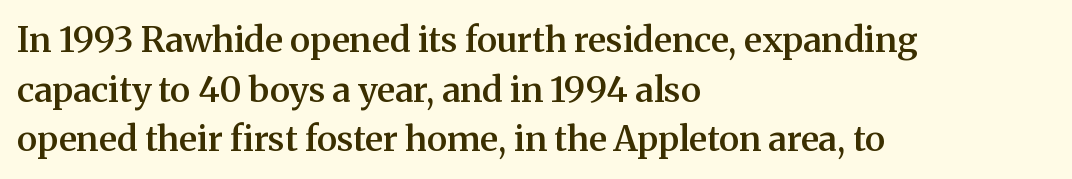
{"serif": "yes", "italic": "no", "bold": "semi", "weight": "semibold", "width": "normal", "stroke_contrast": "medium", "x_height": "medium", "monospaced": "no", "underline": "no", "align": "left", "line_spacing": "normal", "line_spacing_ratio": 1.42, "letter_spacing": "normal", "letter_spacing_em": 0.0, "glyph_px": 35}
